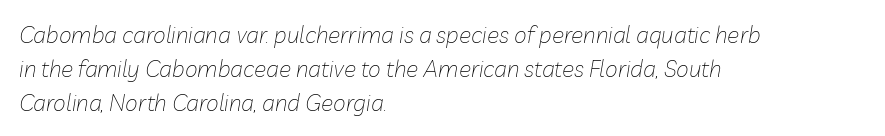
Q: Is the text bold? A: No.
Q: Is the text italic (slanted)? A: Yes, it leans right by about 10 degrees.
Q: Is the text underlined? A: No.
Q: How is the paragraph aligned? A: Left-aligned.
Q: Is the spacing between letters normal or unusually wide? A: Normal.
Q: Is the spacing between lines tight, normal or loose? A: Normal.
